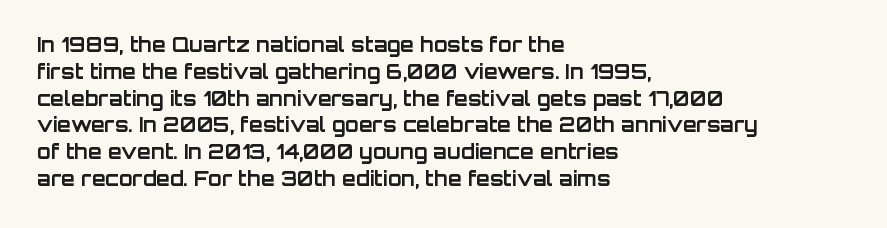
The image shows 20 px bold type, upright; set left-aligned, normal line spacing (1.34x), normal letter spacing, not underlined.
